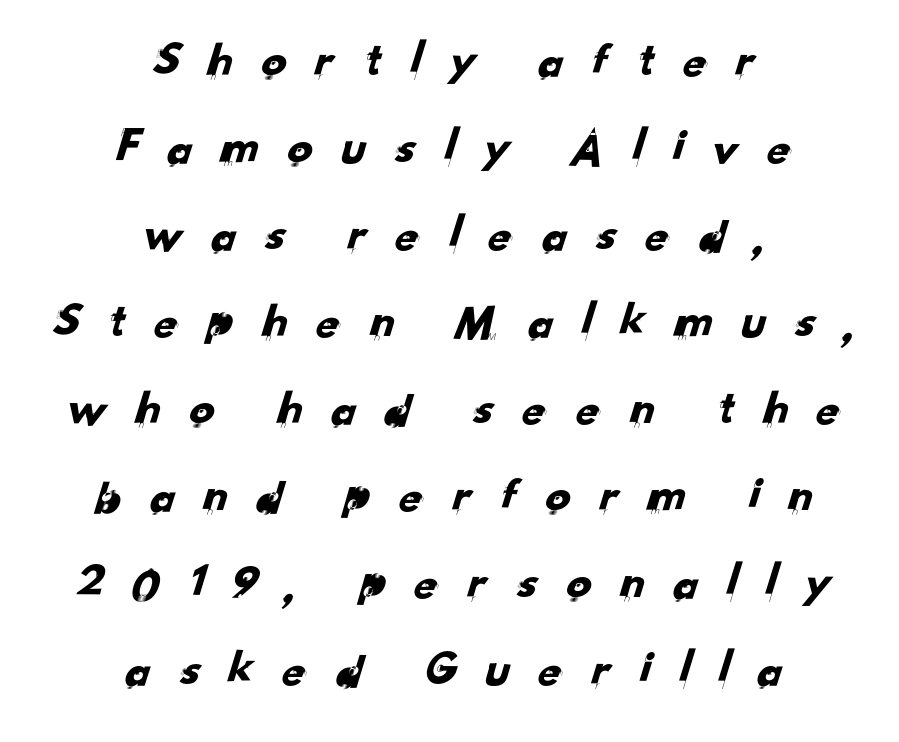
Lines of text with bare space underneath. A typesetter would call this proportional, since set widths differ per character. Letter spacing: wide. To sum up the face: it is a sans, with no serifs. Horizontal alignment here is central, giving a formal, balanced look.
